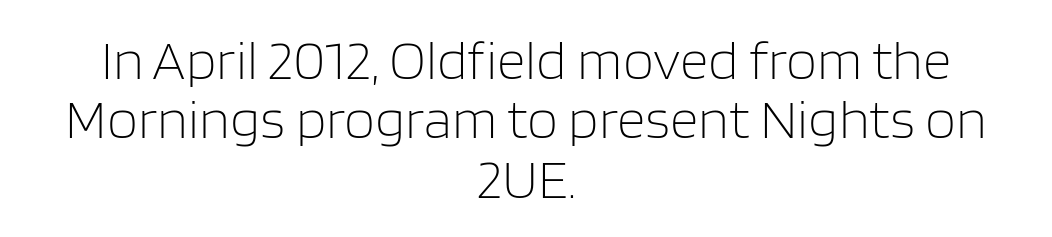
The passage shown is typeset with a sans-serif family. Each stroke keeps to a modest, everyday thickness or less. Vertical strokes here are truly vertical. Descenders are the only things crossing below the line. The whitespace from short lines is split evenly between both sides.
